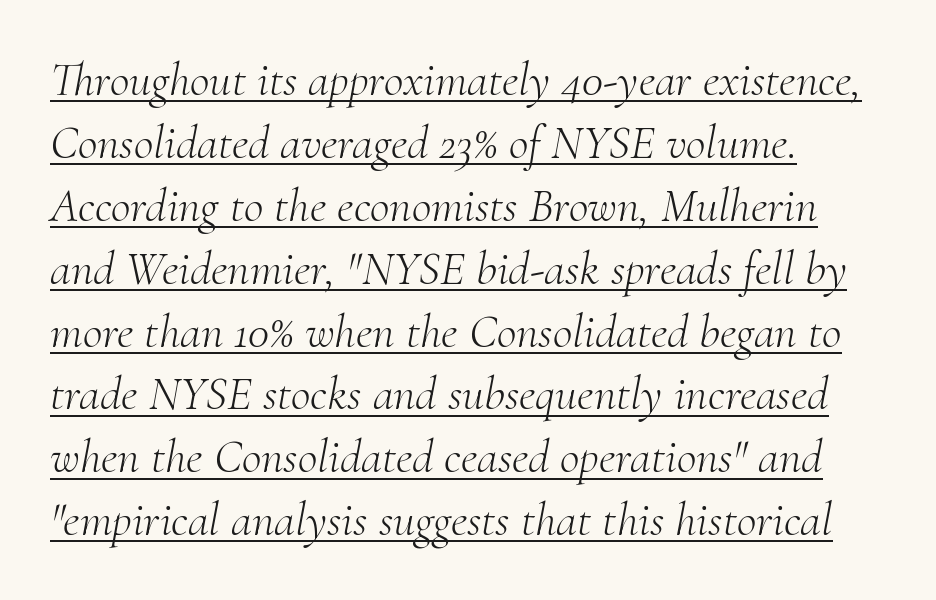
Tall strokes in this sample are angled rather than plumb. Honestly, the underline is the first thing you notice here. The type is set solid horizontally, with unmodified tracking. These lines stack with their left ends in a neat column. On a weight scale, this lands at 450 or below. Type style note: has serifs.
